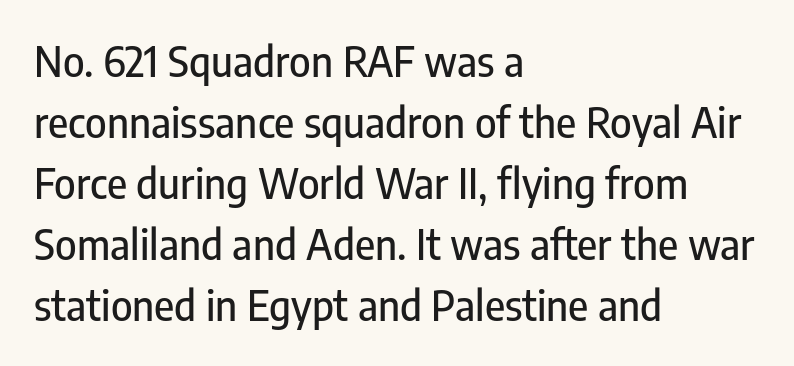
The image shows 41 px condensed sans-serif type, upright; set left-aligned, normal line spacing (1.49x), normal letter spacing, not underlined; low stroke contrast and a medium x-height.
